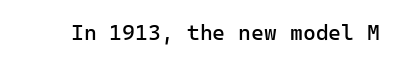
Q: Is the text bold? A: No.
Q: Is the text italic (slanted)? A: No, it is upright.
Q: Is the text underlined? A: No.
Q: Is the spacing between letters normal or unusually wide? A: Normal.
